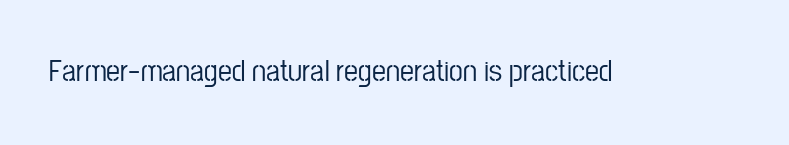
Q: Is the text italic (slanted)? A: No, it is upright.
Q: Is the typeface a serif or a sans-serif typeface? A: Sans-serif.
Q: Is the text underlined? A: No.
Q: Is the spacing between letters normal or unusually wide? A: Normal.
Q: Width (condensed, normal, or wide)? A: Condensed.
Q: Stroke contrast? A: Low.
Q: x-height? A: Medium.
Q: Monospaced? A: No.
